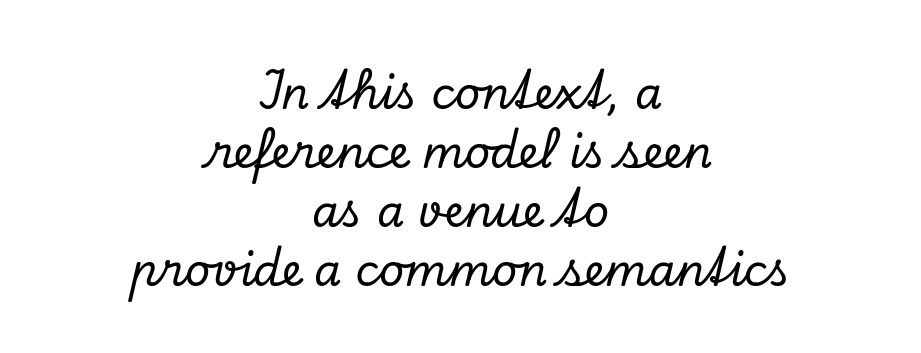
Horizontal bands of white between lines are of average thickness. Would a proofreader flag this as italicized? Yes. Nothing unusual about the tracking: characters are spaced as the font intends. This sample has the flowing, uneven cadence of proportional lettering. The rendering positions every line midway between the sides.
